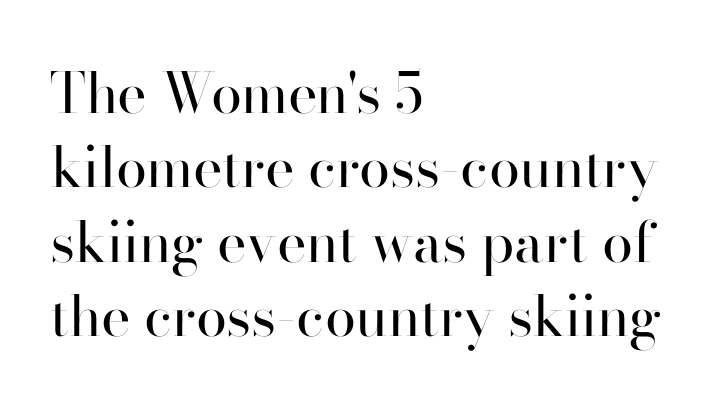
Typeset ragged right — the left edge is the straight one. The rendering shows plain stroke endings on the letterforms — a sans-serif design. The face used here is proportionally spaced, like ordinary book or web type. Compared with typical paragraphs, the rows here are spaced about the same.
